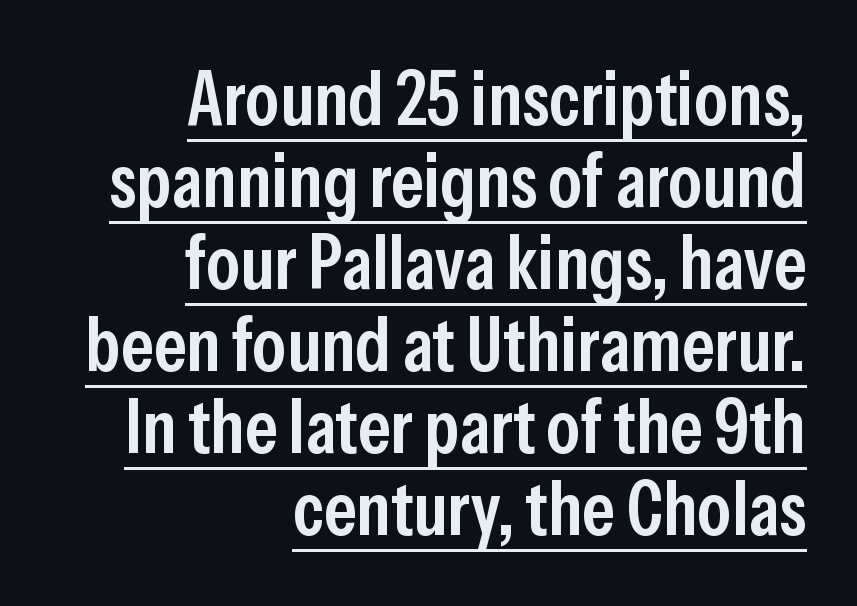
{"serif": "no", "italic": "no", "bold": "semi", "weight": "semibold", "width": "condensed", "stroke_contrast": "low", "x_height": "medium", "monospaced": "no", "underline": "yes", "align": "right", "line_spacing": "tight", "line_spacing_ratio": 1.08, "letter_spacing": "normal", "letter_spacing_em": 0.0, "glyph_px": 76}
